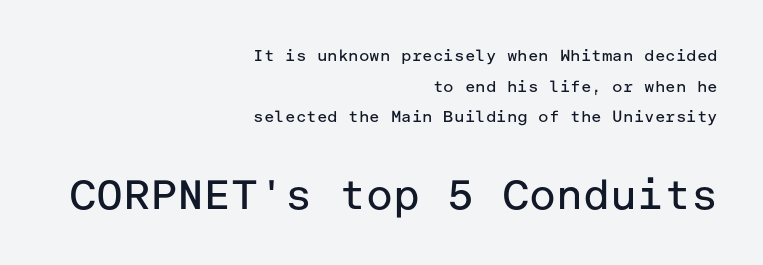
Q: Is the text bold? A: No.
Q: Is the text italic (slanted)? A: No, it is upright.
Q: Is the typeface a serif or a sans-serif typeface? A: Sans-serif.
Q: Is the text underlined? A: No.
Q: How is the paragraph aligned? A: Right-aligned.
Q: Is the spacing between letters normal or unusually wide? A: Normal.
Q: Is the spacing between lines tight, normal or loose? A: Loose.
Q: Which block of text is set in a larger size, the first (top) or the second (bottom)? A: The second (bottom) one.
Q: Width (condensed, normal, or wide)? A: Normal.
Q: Stroke contrast? A: Low.
Q: x-height? A: Medium.
